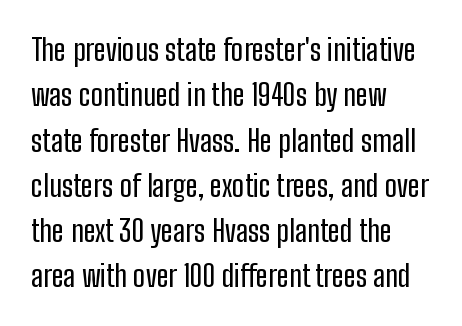
The image shows 30 px condensed sans-serif type, upright; set left-aligned, normal line spacing (1.51x), normal letter spacing, not underlined; low stroke contrast and a medium x-height.
